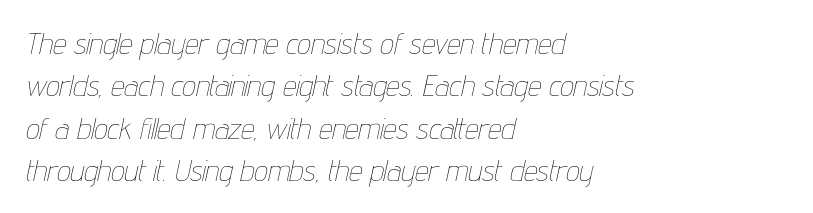
Leading matches the norm, producing a regular column. Reading down the block, your eye returns to a fixed left position each line. Varying glyph widths throughout — classic text-font behaviour. No heavy texture on the line: the type isn't bold.
